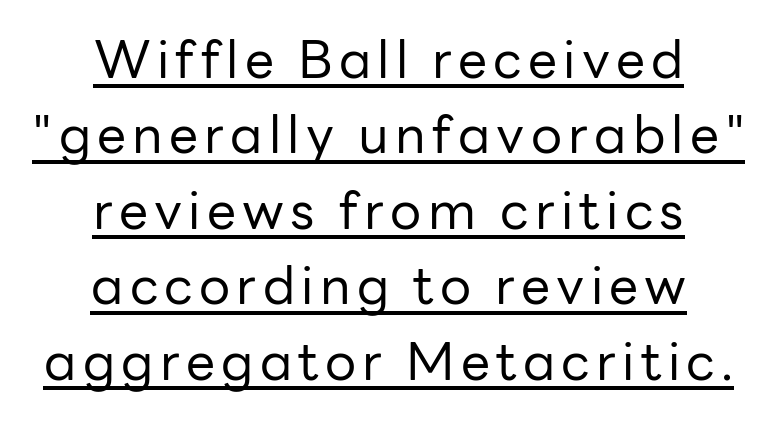
These lines are rendered in a variable-pitch font. One glance says typical: line gaps are just what's usual. Students, observe the line beneath the letters — that is underlining. Observe the absence of serifs on each vertical stroke in this sample.
